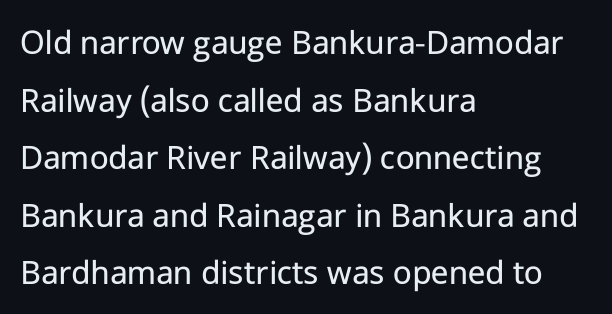
{"serif": "no", "italic": "no", "bold": "no", "weight": "regular", "width": "normal", "stroke_contrast": "low", "x_height": "medium", "monospaced": "no", "underline": "no", "align": "left", "line_spacing": "normal", "line_spacing_ratio": 1.6, "letter_spacing": "normal", "letter_spacing_em": 0.0, "glyph_px": 36}
